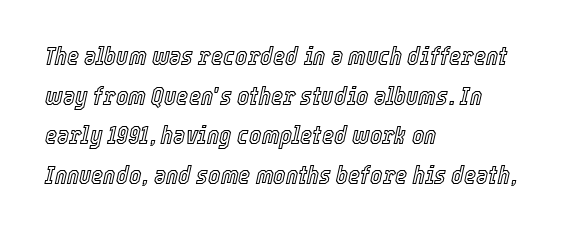
{"italic": "yes", "lean": "right", "slant_degrees": 12, "underline": "no", "align": "left", "line_spacing": "normal", "line_spacing_ratio": 1.52, "letter_spacing": "normal", "letter_spacing_em": 0.0, "glyph_px": 26}
